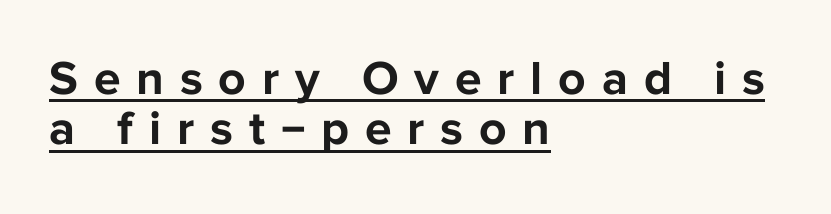
{"serif": "no", "italic": "no", "bold": "yes", "weight": "bold", "width": "normal", "stroke_contrast": "low", "x_height": "medium", "monospaced": "no", "underline": "yes", "align": "left", "line_spacing": "tight", "line_spacing_ratio": 1.05, "letter_spacing": "wide", "letter_spacing_em": 0.33, "glyph_px": 48}
